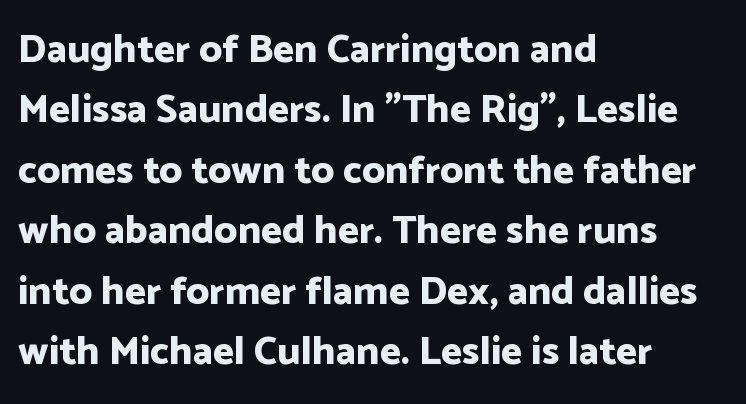
The image shows 40 px bold sans-serif type, upright; set left-aligned, normal line spacing (1.51x), normal letter spacing, not underlined; low stroke contrast and a medium x-height.
